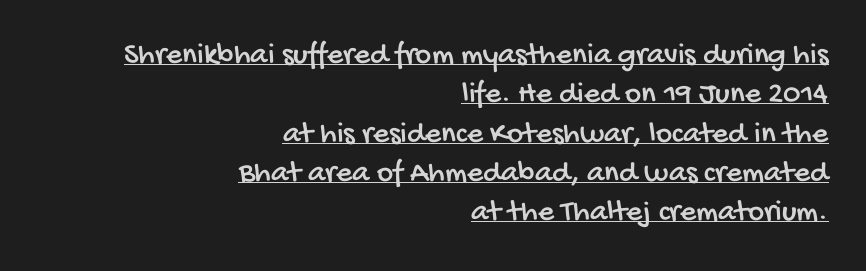
{"serif": "no", "width": "condensed", "stroke_contrast": "low", "x_height": "large", "monospaced": "no", "underline": "yes", "align": "right", "line_spacing": "normal", "line_spacing_ratio": 1.27, "letter_spacing": "normal", "letter_spacing_em": 0.0, "glyph_px": 31}
